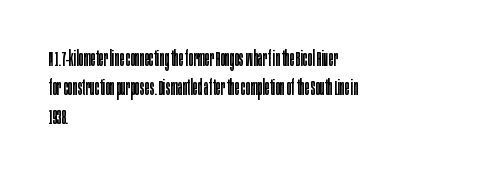
No extra ink here — the face is not bold. The ragged edge is on the right, which tells us the setting is flush left. Decoration check: the copy has no underline. Between one letter and the next there's only the usual sliver of space. No italicization has been applied; the sample stays upright. Successive baselines arrive at the customary interval.
